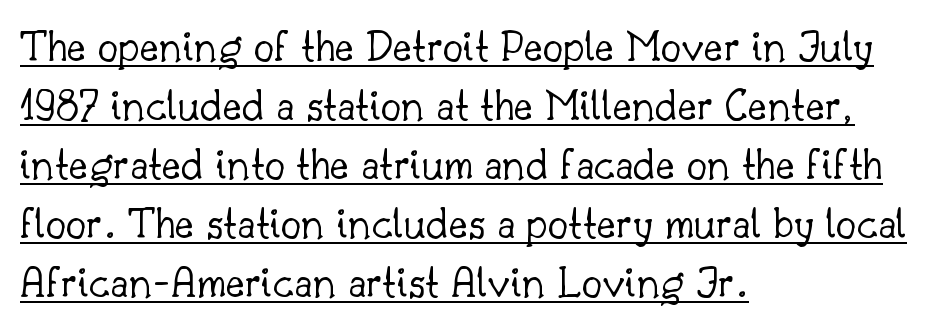
The passage shown is typed in a proportional face where columns would drift. Descenders here cross a horizontal rule under the line. Successive baselines arrive at the customary interval. Bold? No — there's no thickening of the strokes. The horizontal fit of the characters is conventional and even.
